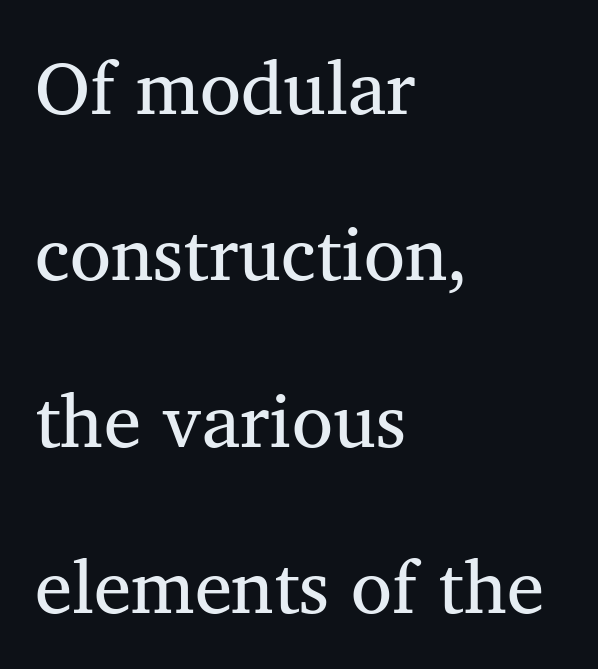
Observe the serifs anchoring each vertical stroke in this sample. Only glyphs here, with clear space below each row. Each letter keeps its own natural width here, so spacing adapts to shape. Compared with a typical body face, this is equally light or lighter still. The lines are quadded left.
